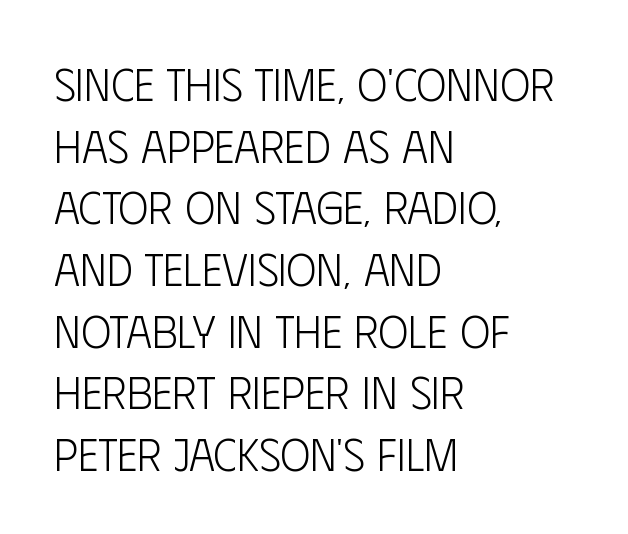
The line texture is even and compact thanks to regular tracking. The compositor pushed each line to the left boundary. Unbolded letterforms with no extra heft. Successive baselines arrive at the customary interval. Descenders are the only things crossing below the line. Grotesque or geometric, the face here clearly has no serifs.
